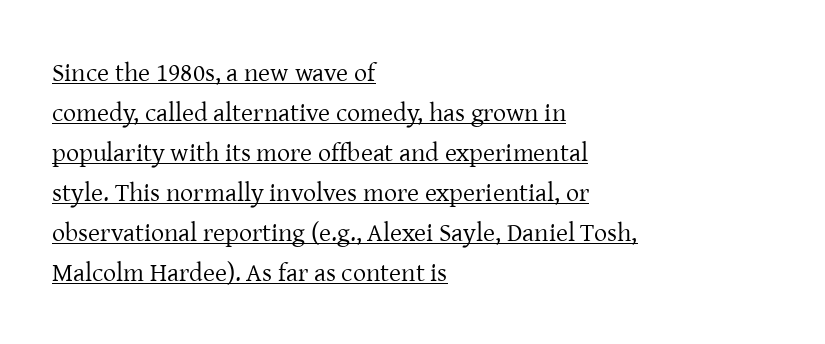
Q: Is the text bold? A: No.
Q: Is the text italic (slanted)? A: No, it is upright.
Q: Is the text underlined? A: Yes.
Q: How is the paragraph aligned? A: Left-aligned.
Q: Is the spacing between letters normal or unusually wide? A: Normal.
Q: Is the spacing between lines tight, normal or loose? A: Normal.
